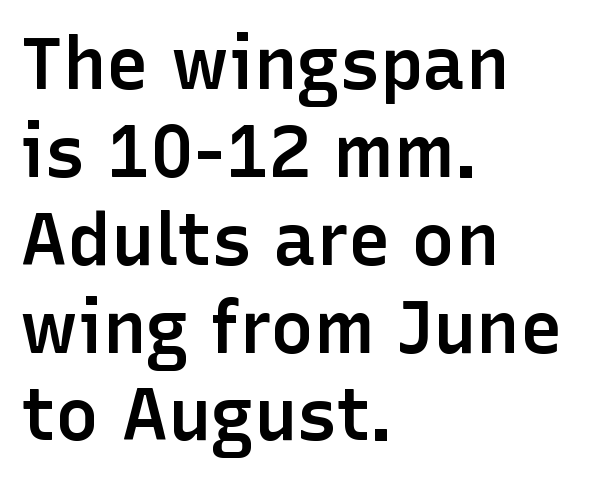
{"serif": "no", "italic": "no", "bold": "semi", "weight": "semibold", "width": "normal", "stroke_contrast": "low", "x_height": "medium", "monospaced": "no", "underline": "no", "align": "left", "line_spacing_ratio": 1.22, "letter_spacing": "normal", "letter_spacing_em": 0.0, "glyph_px": 72}
